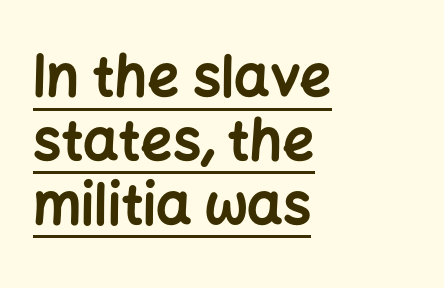
You can tell it's not italic because the verticals are truly vertical. One-word summary of the alignment: left. These lines are rendered in a variable-pitch font. You could call the tracking neutral — neither tight nor loose. The lines are packed closely together with very little leading. Emphasis by weight is at full strength: bold.
